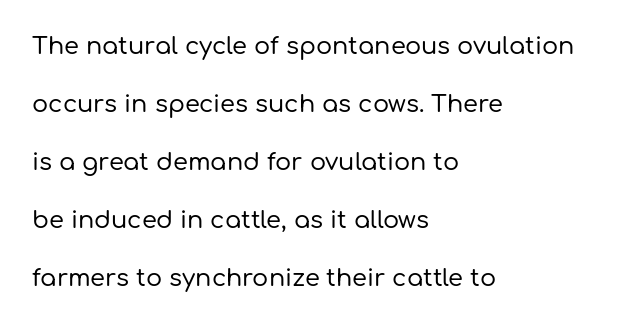
Loosely led — the rows are spread out. If you drew a ruler down the left edge, every line would touch it. It's the straight-up-and-down kind of type. The horizontal fit of the characters is conventional and even. Lines of text with bare space underneath.
